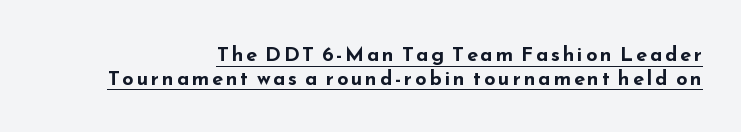
{"italic": "no", "bold": "yes", "underline": "yes", "align": "right", "line_spacing_ratio": 1.19, "glyph_px": 20}
